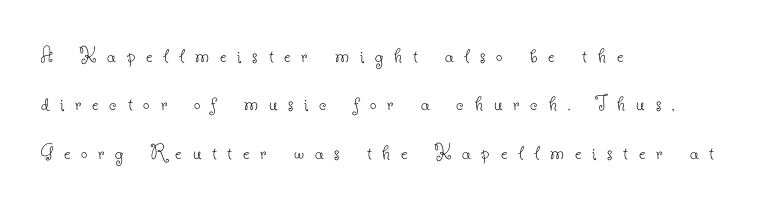
The image shows 23 px text type, upright; set left-aligned, loose line spacing (2.1x), unusually wide letter spacing (+0.47 em), not underlined.
